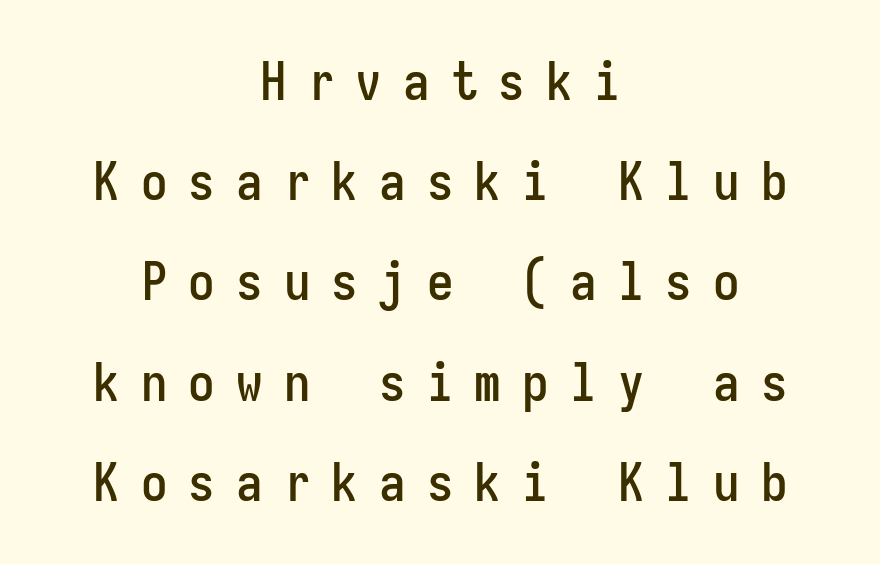
The image shows 53 px condensed sans-serif type, upright, monospaced; set centered, line spacing 1.89x, unusually wide letter spacing (+0.4 em), not underlined; low stroke contrast and a medium x-height.
